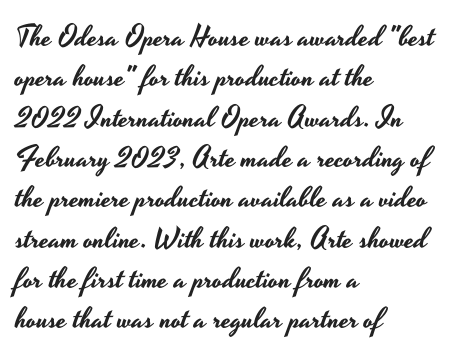
The image shows 29 px wide sans-serif type; set left-aligned, normal line spacing (1.39x), normal letter spacing, not underlined; low stroke contrast and a small x-height.
